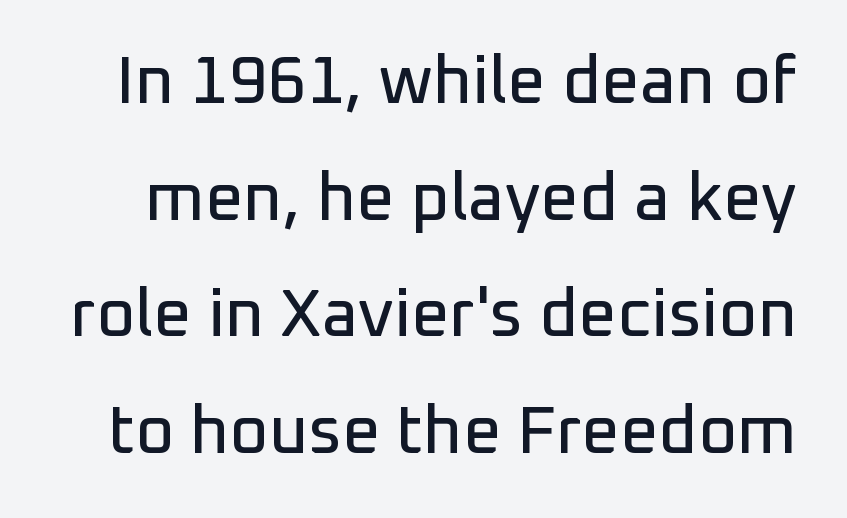
Here the designer chose a conventional face with non-uniform glyph widths. Tracking value appears to be zero — textbook default spacing. Characters remain perfectly vertical along every line. Plain, unruled lines of type. Is this a sans? Yes — the strokes have no serifs.
